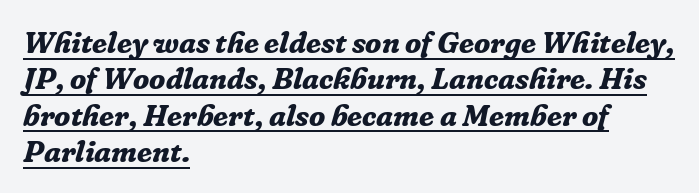
Q: Is the text bold? A: Yes.
Q: Is the text italic (slanted)? A: Yes, it leans right by about 16 degrees.
Q: Is the typeface a serif or a sans-serif typeface? A: Serif.
Q: Is the text underlined? A: Yes.
Q: How is the paragraph aligned? A: Left-aligned.
Q: Is the spacing between letters normal or unusually wide? A: Normal.
Q: Width (condensed, normal, or wide)? A: Normal.
Q: Stroke contrast? A: Low.
Q: x-height? A: Medium.
Q: Monospaced? A: No.
